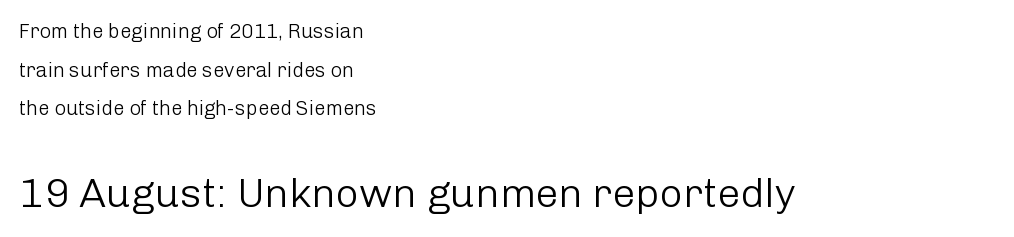
The letterforms sit at book weight or below. Typographically, this falls in the sans-serif category. These lines were composed using upright roman letters. Between one letter and the next there's only the usual sliver of space. Note the varied advance widths — an 'i' is clearly narrower than an 'm'.
